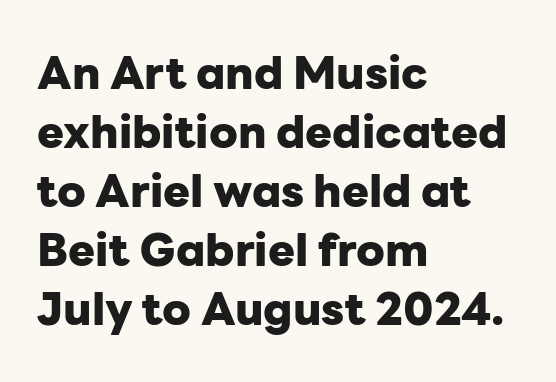
Q: Is the text bold? A: Yes.
Q: Is the text italic (slanted)? A: No, it is upright.
Q: Is the typeface a serif or a sans-serif typeface? A: Sans-serif.
Q: Is the text underlined? A: No.
Q: How is the paragraph aligned? A: Left-aligned.
Q: Is the spacing between letters normal or unusually wide? A: Normal.
Q: Is the spacing between lines tight, normal or loose? A: Normal.
Q: Width (condensed, normal, or wide)? A: Normal.
Q: Stroke contrast? A: Low.
Q: x-height? A: Medium.
Q: Monospaced? A: No.
